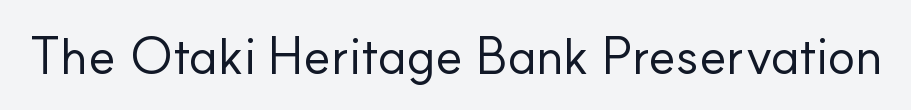
Q: Is the text bold? A: No.
Q: Is the text italic (slanted)? A: No, it is upright.
Q: Is the typeface a serif or a sans-serif typeface? A: Sans-serif.
Q: Is the text underlined? A: No.
Q: Is the spacing between letters normal or unusually wide? A: Normal.
Q: Width (condensed, normal, or wide)? A: Normal.
Q: Stroke contrast? A: Low.
Q: x-height? A: Small.
Q: Monospaced? A: No.
